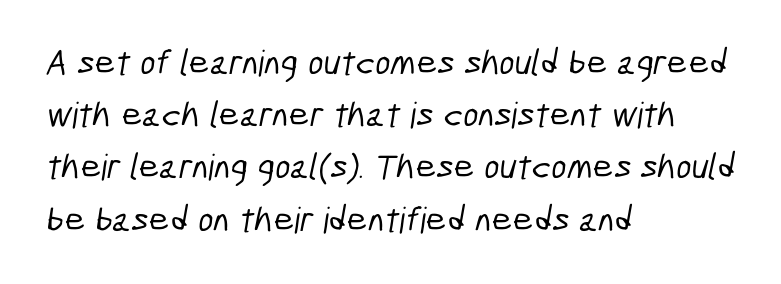
Horizontal alignment here is leftward, the default for most running prose. The rendering uses a moderate line-height, typical for paragraphs. The type is set solid horizontally, with unmodified tracking. This sample has the flowing, uneven cadence of proportional lettering.
